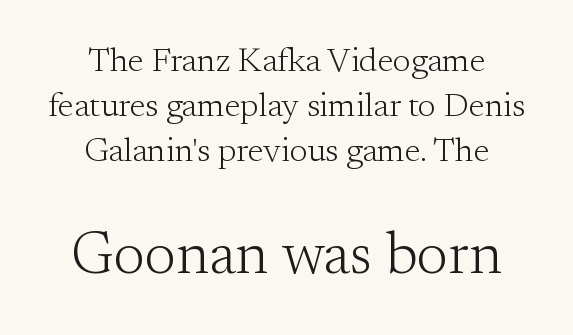
{"serif": "yes", "italic": "no", "bold": "no", "weight": "light", "width": "normal", "stroke_contrast": "medium", "x_height": "small", "monospaced": "no", "underline": "no", "align": "center", "line_spacing": "normal", "line_spacing_ratio": 1.33, "letter_spacing": "normal", "letter_spacing_em": 0.0, "larger_block": "second", "size_ratio": 1.74, "glyph_px": 59}
